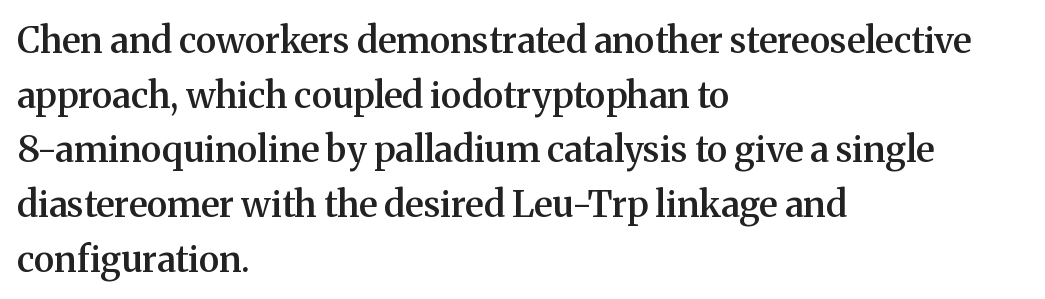
The image shows 36 px semibold serif type, upright; set left-aligned, normal line spacing (1.52x), normal letter spacing, not underlined; medium stroke contrast and a medium x-height.
